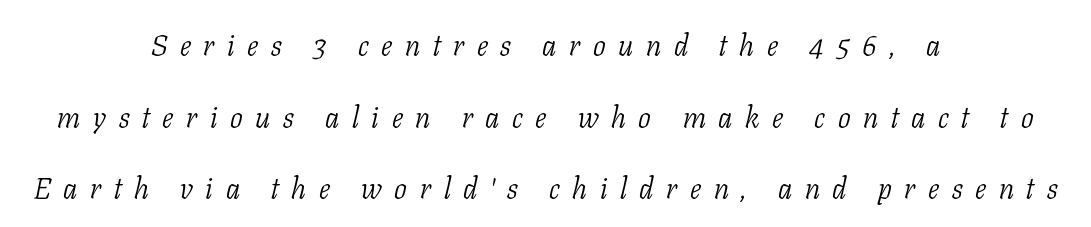
Q: Is the text bold? A: No.
Q: Is the text italic (slanted)? A: Yes, it leans right by about 11 degrees.
Q: Is the typeface a serif or a sans-serif typeface? A: Serif.
Q: Is the text underlined? A: No.
Q: How is the paragraph aligned? A: Centered.
Q: Is the spacing between letters normal or unusually wide? A: Unusually wide.
Q: Is the spacing between lines tight, normal or loose? A: Loose.
Q: Width (condensed, normal, or wide)? A: Condensed.
Q: Stroke contrast? A: Low.
Q: x-height? A: Medium.
Q: Monospaced? A: No.
